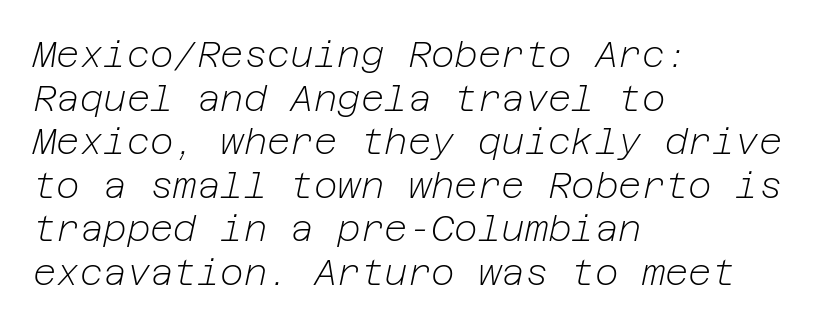
The image shows 36 px light type, italic (leaning right); set left-aligned, line spacing 1.21x, normal letter spacing, not underlined; low stroke contrast and a medium x-height.
